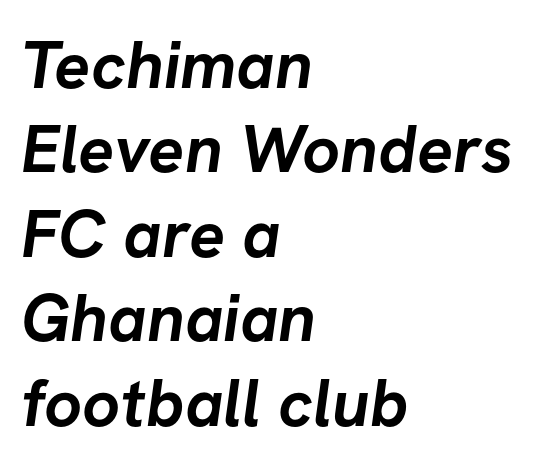
The image shows 67 px semibold sans-serif type; set left-aligned, normal line spacing (1.26x), normal letter spacing, not underlined; low stroke contrast and a medium x-height.
